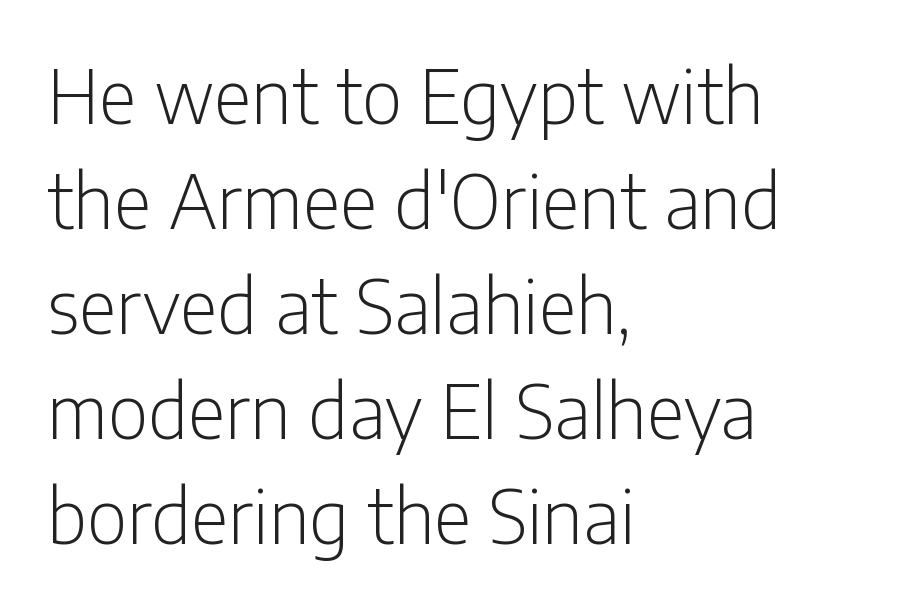
Q: Is the text bold? A: No.
Q: Is the text italic (slanted)? A: No, it is upright.
Q: Is the typeface a serif or a sans-serif typeface? A: Sans-serif.
Q: Is the text underlined? A: No.
Q: How is the paragraph aligned? A: Left-aligned.
Q: Is the spacing between letters normal or unusually wide? A: Normal.
Q: Is the spacing between lines tight, normal or loose? A: Normal.
Q: Width (condensed, normal, or wide)? A: Condensed.
Q: Stroke contrast? A: Low.
Q: x-height? A: Medium.
Q: Monospaced? A: No.
